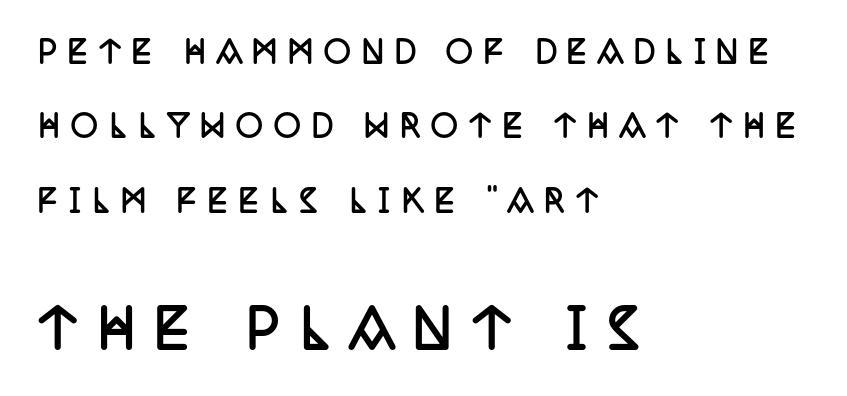
The image shows 53 px semibold, condensed serif type, upright; set left-aligned, loose line spacing (2.48x), unusually wide letter spacing (+0.36 em), not underlined; the second (bottom) block is 1.77x larger; low stroke contrast and a large x-height.
